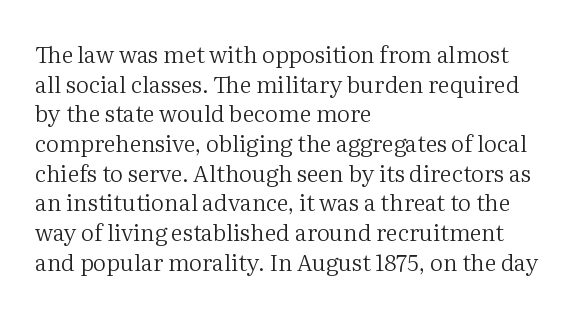
The lines sit at an ordinary, default distance from one another. The rag falls on the right side of this text block. The characters are drawn with everyday or finer stroke widths. Descender tails drop into unmarked territory.
